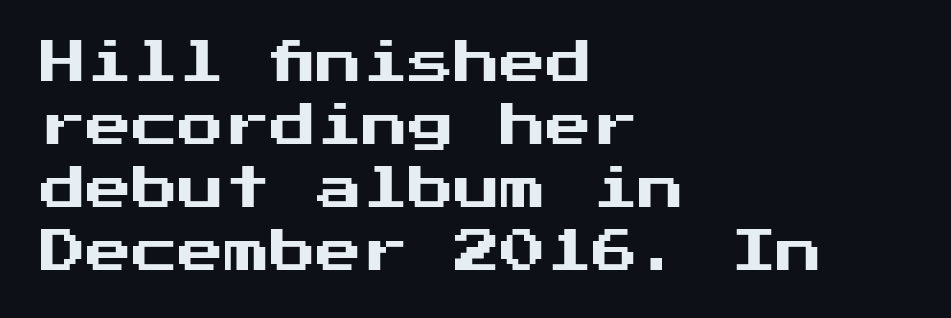
{"serif": "no", "italic": "no", "width": "normal", "stroke_contrast": "medium", "x_height": "medium", "underline": "no", "align": "left", "line_spacing": "normal", "line_spacing_ratio": 1.37, "letter_spacing": "normal", "letter_spacing_em": 0.0, "glyph_px": 46}
